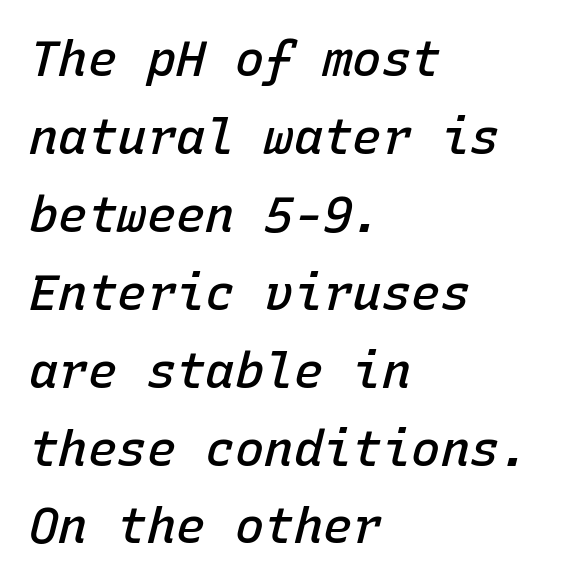
Q: Is the text bold? A: Semi-bold.
Q: Is the text italic (slanted)? A: Yes, it leans right by about 15 degrees.
Q: Is the text underlined? A: No.
Q: How is the paragraph aligned? A: Left-aligned.
Q: Is the spacing between letters normal or unusually wide? A: Normal.
Q: Is the spacing between lines tight, normal or loose? A: Normal.
Q: Width (condensed, normal, or wide)? A: Normal.
Q: Stroke contrast? A: Low.
Q: x-height? A: Medium.
Q: Monospaced? A: Yes.
